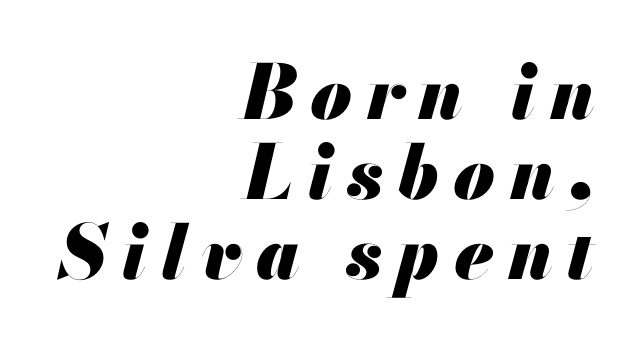
Q: Is the text bold? A: Yes.
Q: Is the text italic (slanted)? A: Yes, it leans right by about 13 degrees.
Q: Is the text underlined? A: No.
Q: How is the paragraph aligned? A: Right-aligned.
Q: Is the spacing between lines tight, normal or loose? A: Tight.
Q: Width (condensed, normal, or wide)? A: Normal.
Q: Stroke contrast? A: Medium.
Q: x-height? A: Small.
Q: Monospaced? A: No.
